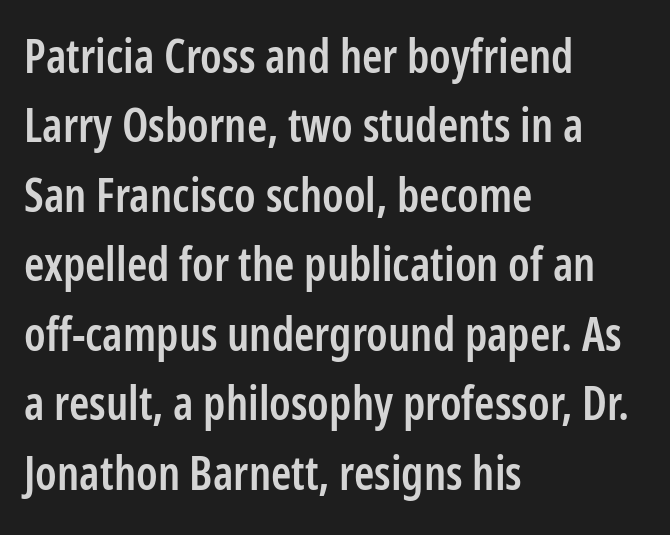
The image shows 46 px semibold, condensed sans-serif type, upright; set left-aligned, normal line spacing (1.51x), normal letter spacing, not underlined; low stroke contrast and a medium x-height.
